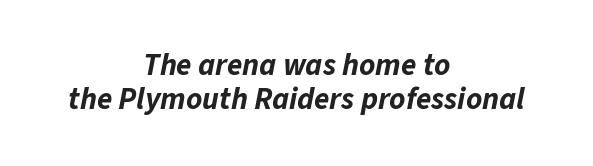
Very little white space separates one row of letters from the next. The passage shown is not underscored anywhere. Slanted lettering throughout. I'd describe the lettering as bold — thick and assertive.
